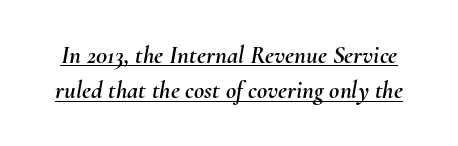
Baseline-to-baseline distance is the conventional proportion of letter height. What decoration does the sample have? An underline. The font's italic variant was chosen for this text. Glyph-to-glyph distance matches everyday printed text.
